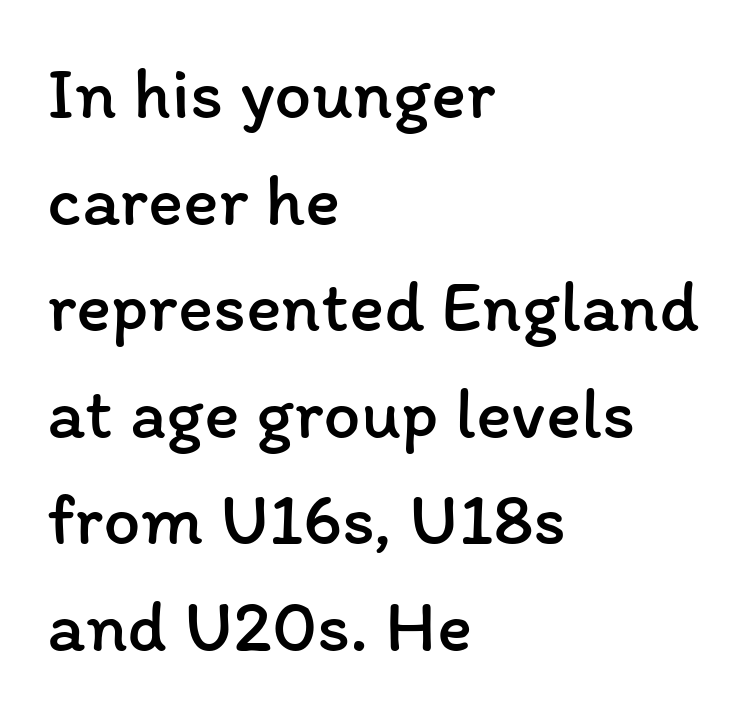
Q: Is the text bold? A: No.
Q: Is the text italic (slanted)? A: No, it is upright.
Q: Is the text underlined? A: No.
Q: How is the paragraph aligned? A: Left-aligned.
Q: Is the spacing between letters normal or unusually wide? A: Normal.
Q: Is the spacing between lines tight, normal or loose? A: Normal.
Q: Width (condensed, normal, or wide)? A: Normal.
Q: Stroke contrast? A: Low.
Q: x-height? A: Medium.
Q: Monospaced? A: No.
